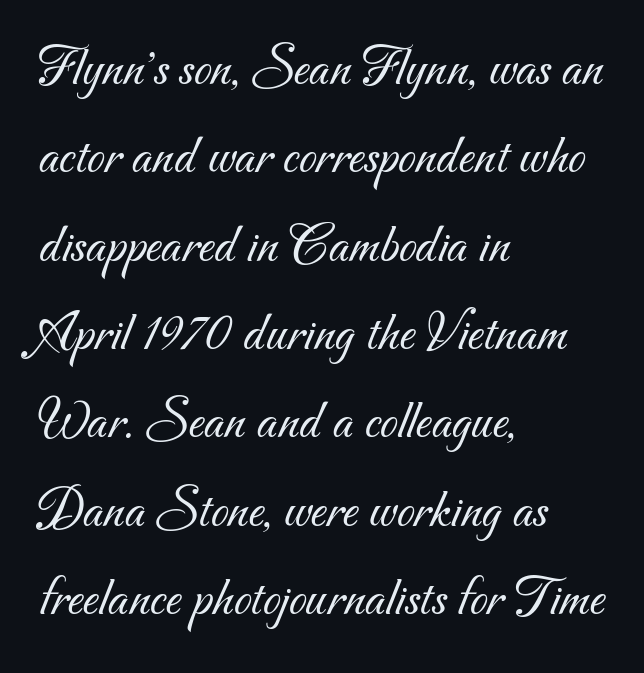
This rendering features lettering with no underline. The face looks like a standard text weight, possibly lighter. Is there much room between lines? A standard amount, neither cramped nor airy. Spacing between characters is what you'd get straight out of the box.
